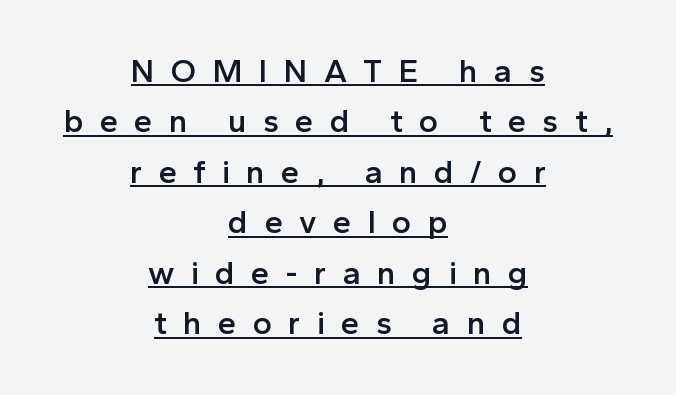
{"serif": "no", "italic": "no", "bold": "semi", "weight": "semibold", "width": "normal", "x_height": "medium", "monospaced": "no", "underline": "yes", "align": "center", "line_spacing": "normal", "line_spacing_ratio": 1.53, "letter_spacing": "wide", "letter_spacing_em": 0.49, "glyph_px": 33}
